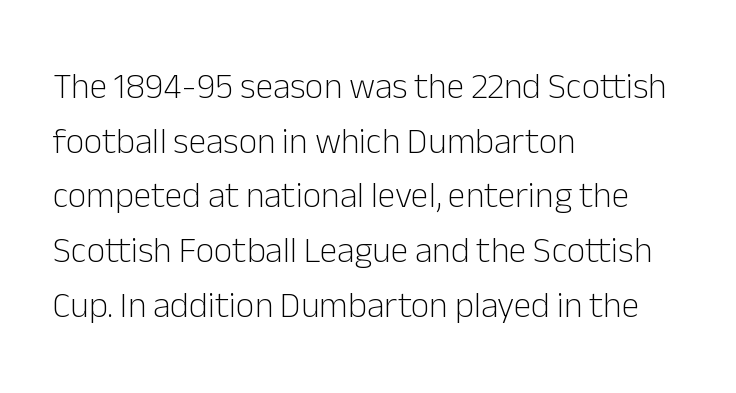
The passage shown is typed in a proportional face where columns would drift. Posture: upright roman. Check where the strokes stop: nothing finishes them off — pure sans. Tracking value appears to be zero — textbook default spacing. Lines of text with bare space underneath. Summary of weight: not heavy and not bold.
